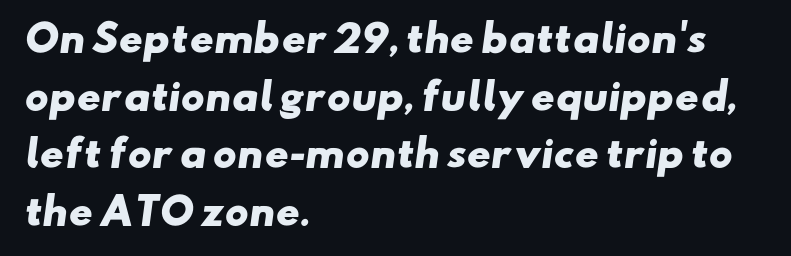
In terms of weight, the rendering is a true, heavy bold. Quick note: interline space is typical. The glyphs in this specimen are sans serif. Is the letter spacing exaggerated? No — it looks like the ordinary default.
